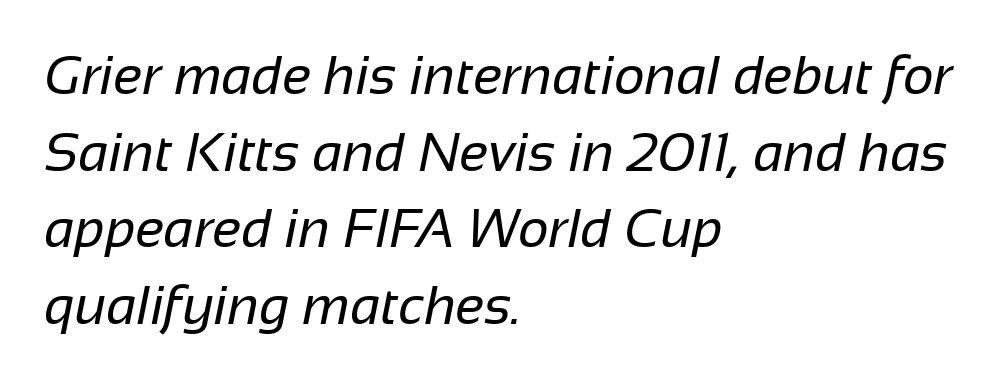
{"serif": "no", "bold": "no", "weight": "regular", "width": "normal", "stroke_contrast": "low", "x_height": "medium", "monospaced": "no", "underline": "no", "align": "left", "line_spacing": "normal", "line_spacing_ratio": 1.42, "letter_spacing": "normal", "letter_spacing_em": 0.0, "glyph_px": 54}
